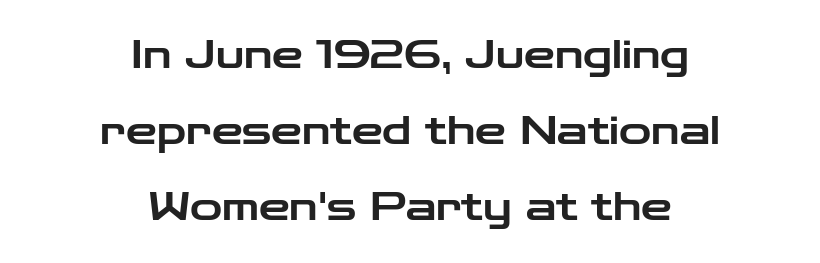
Words appear dense and cohesive because spacing is normal. The passage shown is typed in a proportional face where columns would drift. Letterform terminals end flat and unadorned throughout the passage. This is roman type, the default non-slanted kind.
